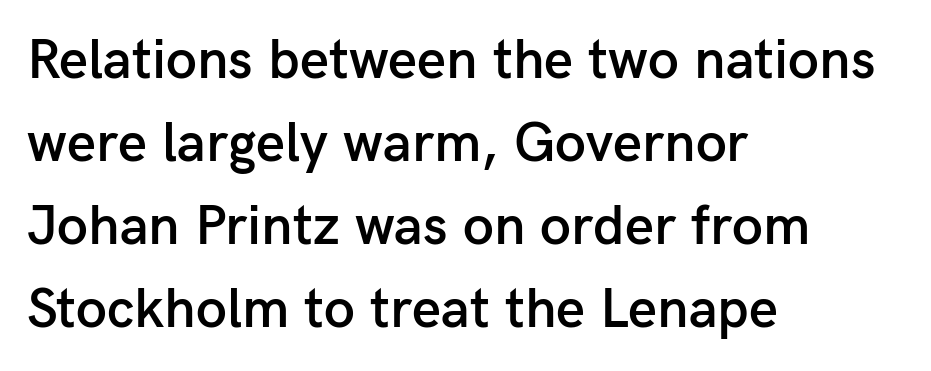
Q: Is the text bold? A: Semi-bold.
Q: Is the text italic (slanted)? A: No, it is upright.
Q: Is the typeface a serif or a sans-serif typeface? A: Sans-serif.
Q: Is the text underlined? A: No.
Q: How is the paragraph aligned? A: Left-aligned.
Q: Is the spacing between letters normal or unusually wide? A: Normal.
Q: Is the spacing between lines tight, normal or loose? A: Normal.
Q: Width (condensed, normal, or wide)? A: Normal.
Q: Stroke contrast? A: Low.
Q: x-height? A: Medium.
Q: Monospaced? A: No.
